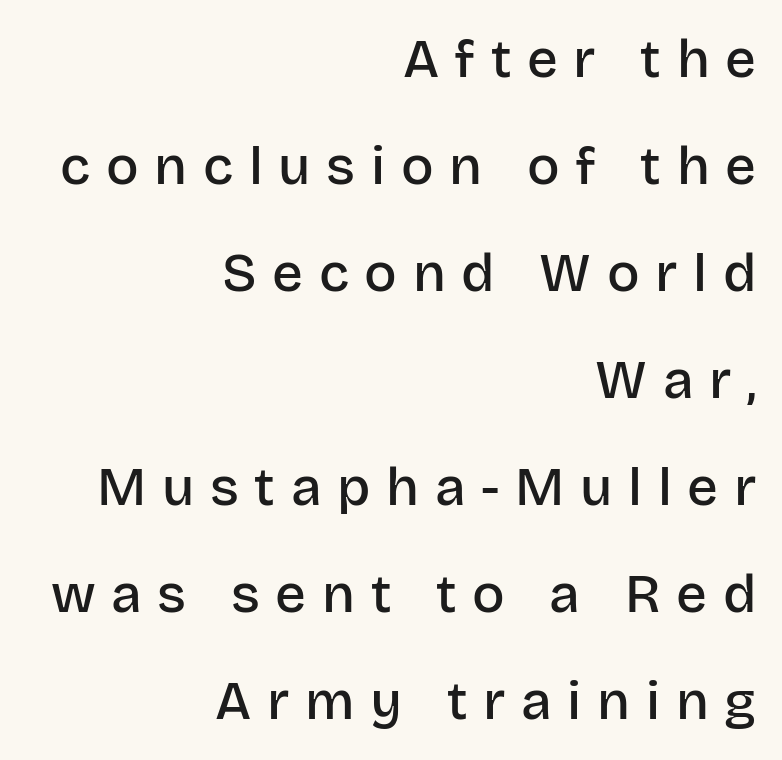
Q: Is the text bold? A: Semi-bold.
Q: Is the text italic (slanted)? A: No, it is upright.
Q: Is the typeface a serif or a sans-serif typeface? A: Sans-serif.
Q: Is the text underlined? A: No.
Q: How is the paragraph aligned? A: Right-aligned.
Q: Is the spacing between letters normal or unusually wide? A: Unusually wide.
Q: Is the spacing between lines tight, normal or loose? A: Loose.
Q: Width (condensed, normal, or wide)? A: Normal.
Q: Stroke contrast? A: Low.
Q: x-height? A: Large.
Q: Monospaced? A: No.
